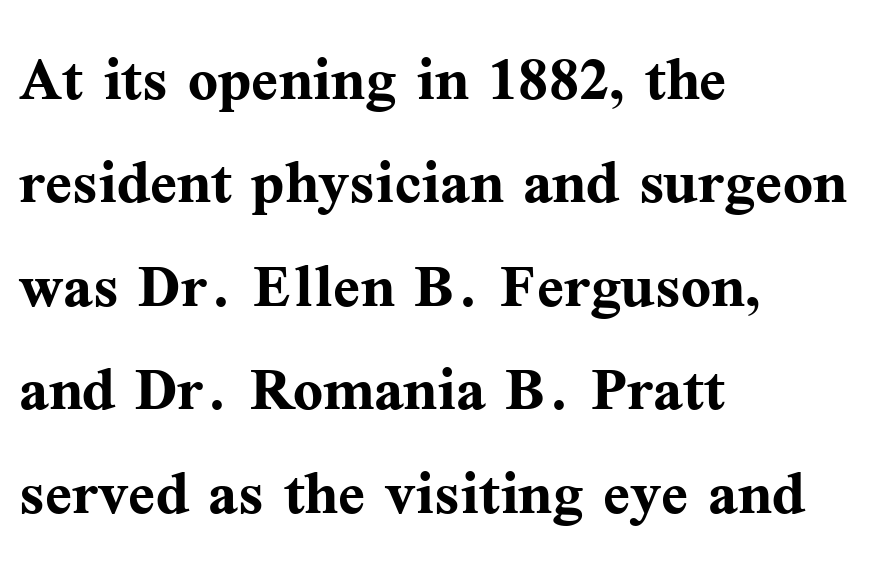
Q: Is the text bold? A: Yes.
Q: Is the text italic (slanted)? A: No, it is upright.
Q: Is the typeface a serif or a sans-serif typeface? A: Serif.
Q: Is the text underlined? A: No.
Q: How is the paragraph aligned? A: Left-aligned.
Q: Is the spacing between letters normal or unusually wide? A: Normal.
Q: Is the spacing between lines tight, normal or loose? A: Normal.
Q: Width (condensed, normal, or wide)? A: Normal.
Q: Stroke contrast? A: Medium.
Q: x-height? A: Medium.
Q: Monospaced? A: No.
